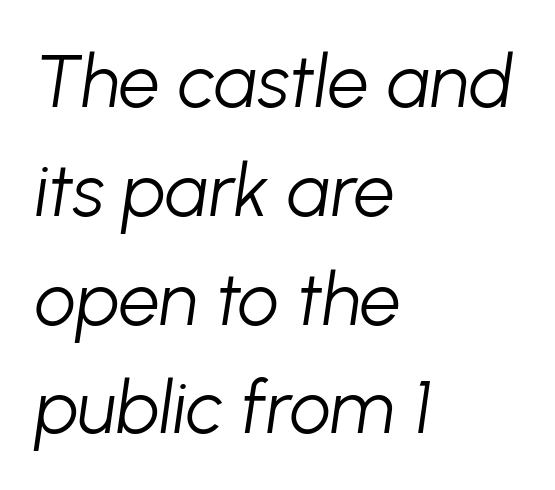
The image shows 73 px light type, italic (leaning right); set left-aligned, normal line spacing (1.49x), normal letter spacing, not underlined; low stroke contrast and a medium x-height.
